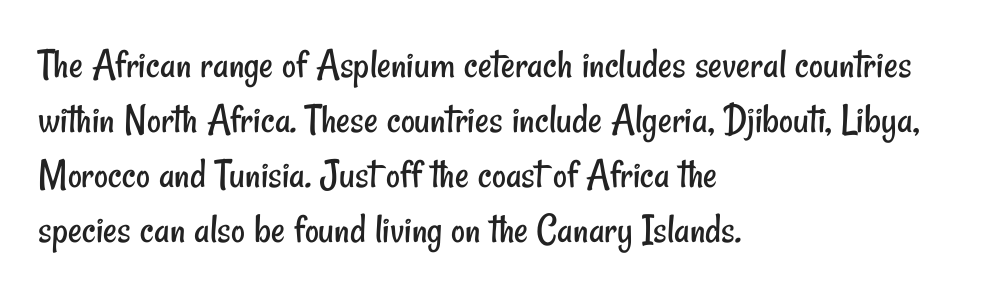
The typeface has the unassuming heft of standard copy or less. The passage shown has conventional tracking throughout. Check the space under the baseline: it is left empty. The letters advance in unequal steps, a hallmark of proportional type.
